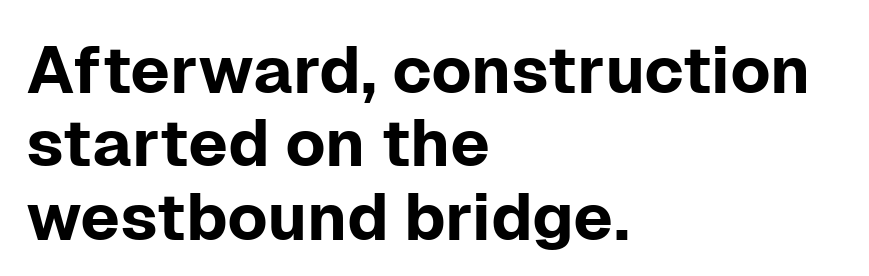
No italicization has been applied; the sample stays upright. Compared with typical paragraphs, the rows here are closer together. Anything drawn beneath the words? Only blank space. Default kerning and tracking; the words read as compact shapes.
